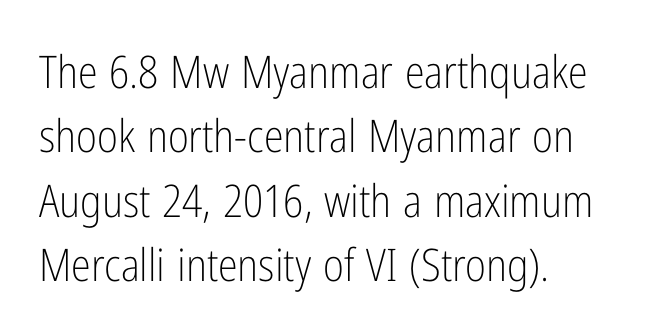
The image shows 45 px light, condensed sans-serif type, upright; set left-aligned, normal line spacing (1.43x), normal letter spacing, not underlined; low stroke contrast and a medium x-height.
